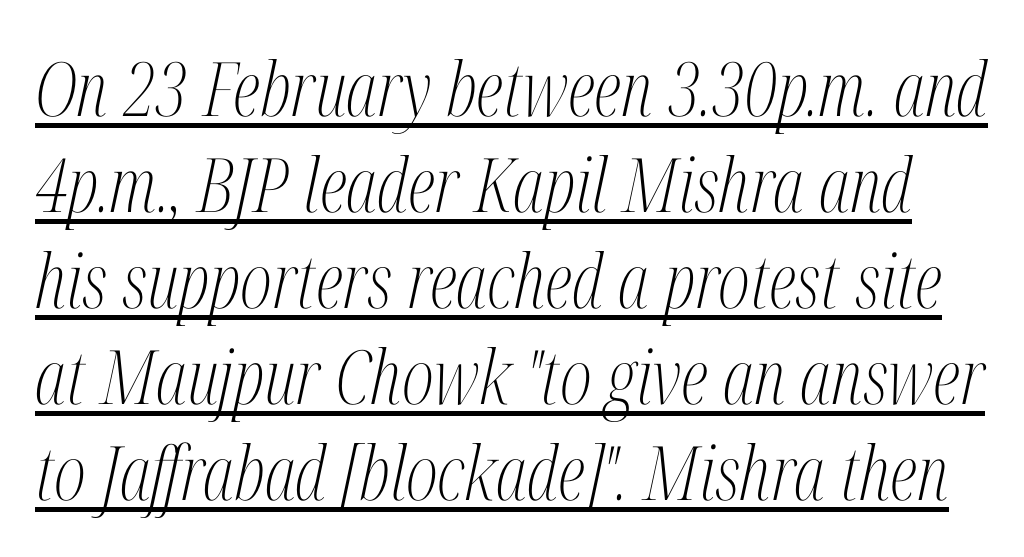
Looking at the ascenders, they clearly lean. The font family rendered here belongs to the serif group. Nobody touched the tracking dial on this one. Heft: none added — not bold. A typographer would call this underscored text.
